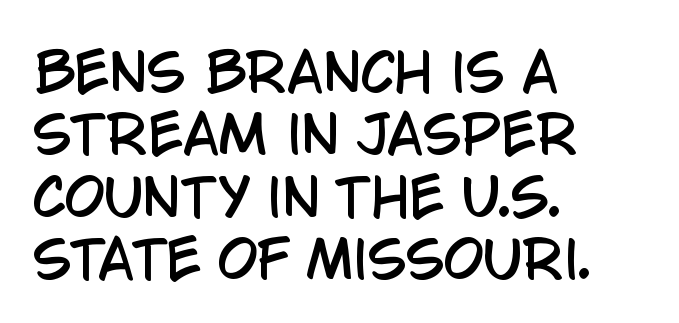
Glance below the letters and you will spot only blank space. Are there feet on the stems? There aren't — it's a sans. Is this a fixed-width face? No — the glyphs have proportional, varying widths. Italic: no, the glyphs are upright roman. What stands out about the letter spacing? Nothing — it is the standard amount.
